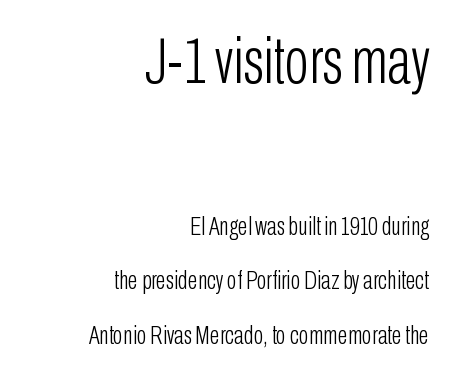
Size hierarchy here favors the leading block over the trailing one. The rendering uses a large line-height, opening up the rows. Unmarked baselines from the first word to the last. Glyph-to-glyph distance matches everyday printed text.
